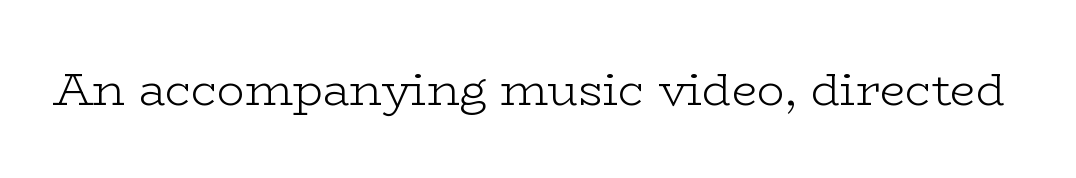
The image shows 46 px light, wide serif type, upright; set normal letter spacing, not underlined; low stroke contrast and a medium x-height.
